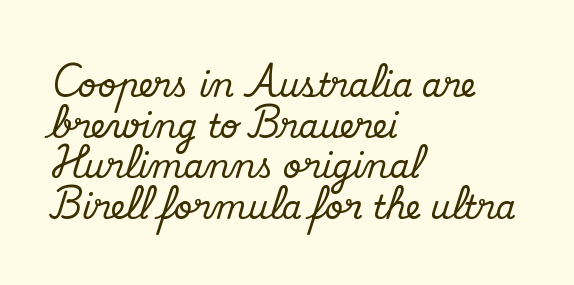
The image shows 32 px serif type; set left-aligned, normal line spacing (1.27x), normal letter spacing, not underlined; medium stroke contrast and a small x-height.
